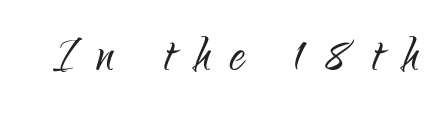
Has an underline been added? It has not. Regarding serifs, this sample does without them. Is the stroke heavy? The answer is a plain regular-or-lighter. There is plenty of visible air inserted between adjacent glyphs.
